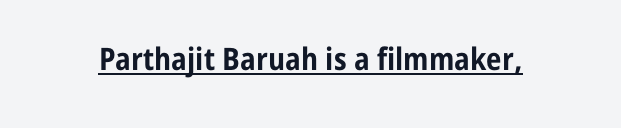
Q: Is the text bold? A: Yes.
Q: Is the text italic (slanted)? A: No, it is upright.
Q: Is the typeface a serif or a sans-serif typeface? A: Sans-serif.
Q: Is the text underlined? A: Yes.
Q: Is the spacing between letters normal or unusually wide? A: Normal.
Q: Width (condensed, normal, or wide)? A: Condensed.
Q: Stroke contrast? A: Low.
Q: x-height? A: Medium.
Q: Monospaced? A: No.
